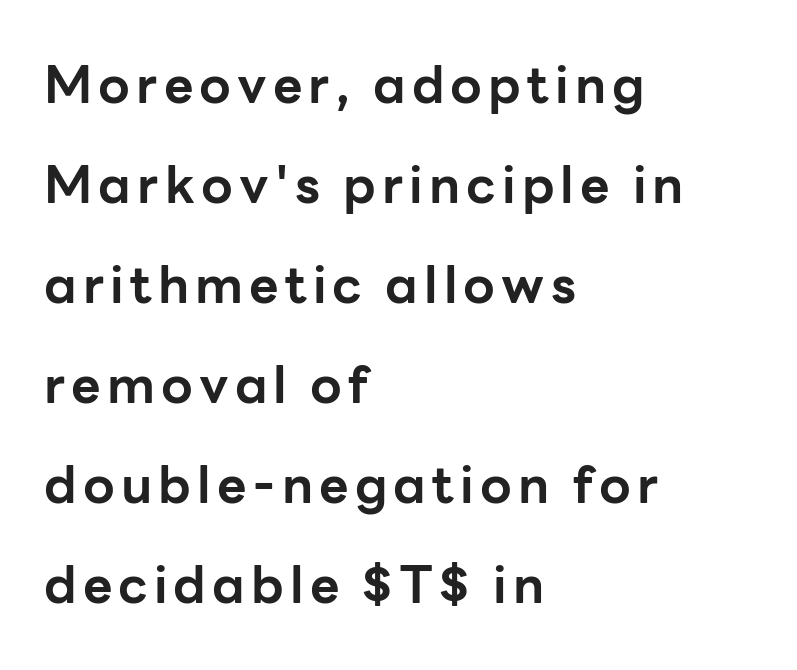
The image shows 51 px bold sans-serif type, upright; set left-aligned, loose line spacing (1.96x), not underlined; low stroke contrast and a medium x-height.
